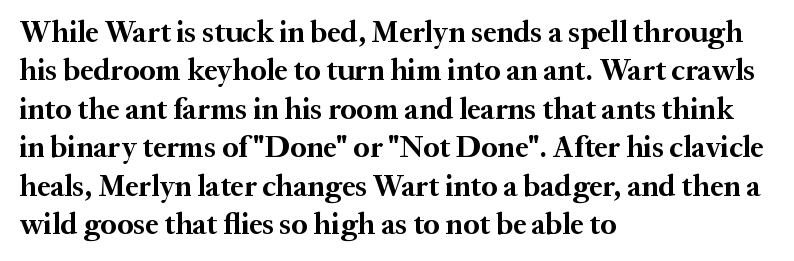
{"serif": "yes", "italic": "no", "bold": "yes", "weight": "bold", "width": "normal", "stroke_contrast": "medium", "x_height": "medium", "monospaced": "no", "underline": "no", "align": "left", "line_spacing": "normal", "line_spacing_ratio": 1.28, "letter_spacing": "normal", "letter_spacing_em": 0.0, "glyph_px": 30}
